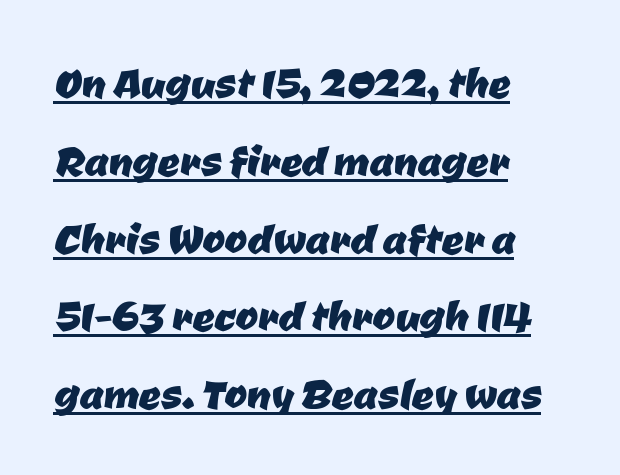
The image shows 54 px sans-serif type; set left-aligned, normal line spacing (1.44x), normal letter spacing, underlined; low stroke contrast and a medium x-height.
